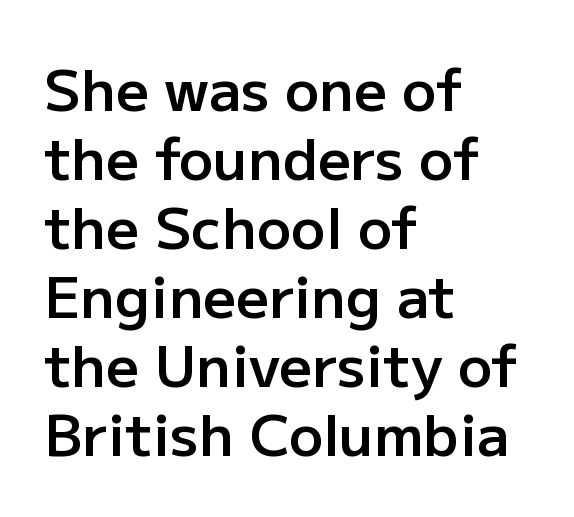
{"serif": "no", "italic": "no", "bold": "semi", "weight": "semibold", "width": "normal", "stroke_contrast": "low", "x_height": "medium", "monospaced": "no", "underline": "no", "align": "left", "line_spacing_ratio": 1.21, "letter_spacing": "normal", "letter_spacing_em": 0.0, "glyph_px": 57}
